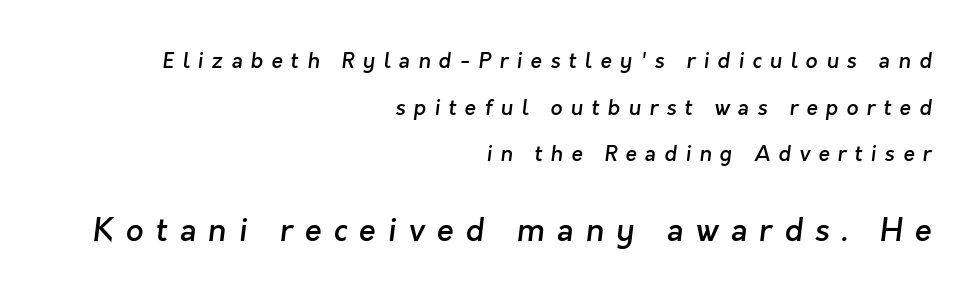
The face used here is a semibold: visibly heavier than regular, lighter than bold. Note: no serifs on the glyphs. This sample is right-justified, so line beginnings fall wherever the words allow. Think of a printed novel: that variable character pitch is what you see here. These lines have a slow, spaced-out rhythm from letter to letter. The block of text is sparse from top to bottom, with ample space between rows.
